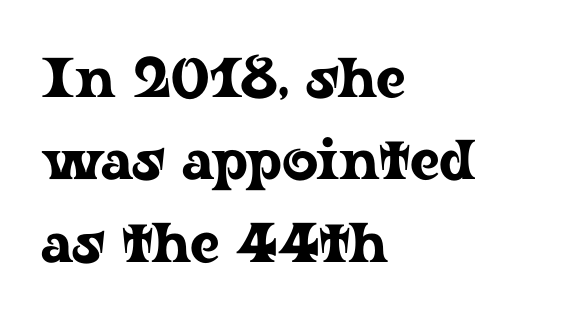
The image shows 56 px wide serif type, upright; set left-aligned, normal line spacing (1.47x), normal letter spacing, not underlined; low stroke contrast and a medium x-height.
